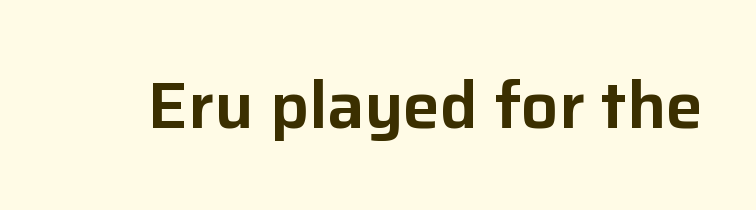
Q: Is the text italic (slanted)? A: No, it is upright.
Q: Is the typeface a serif or a sans-serif typeface? A: Sans-serif.
Q: Is the text underlined? A: No.
Q: Is the spacing between letters normal or unusually wide? A: Normal.
Q: Width (condensed, normal, or wide)? A: Normal.
Q: Stroke contrast? A: Low.
Q: x-height? A: Medium.
Q: Monospaced? A: No.
